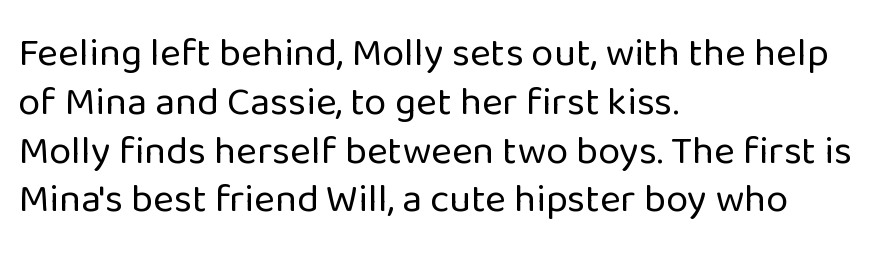
Q: Is the text bold? A: No.
Q: Is the text italic (slanted)? A: No, it is upright.
Q: Is the typeface a serif or a sans-serif typeface? A: Sans-serif.
Q: Is the text underlined? A: No.
Q: How is the paragraph aligned? A: Left-aligned.
Q: Is the spacing between letters normal or unusually wide? A: Normal.
Q: Width (condensed, normal, or wide)? A: Normal.
Q: Stroke contrast? A: Low.
Q: x-height? A: Medium.
Q: Monospaced? A: No.
